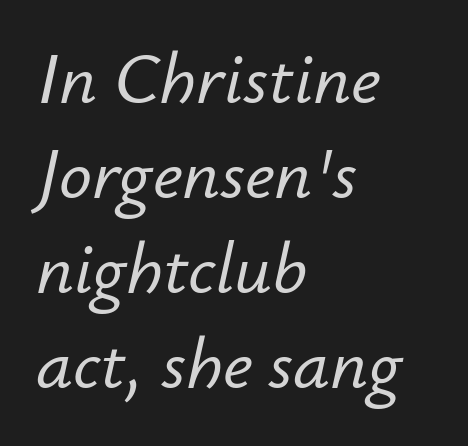
Q: Is the text italic (slanted)? A: Yes, it leans right by about 12 degrees.
Q: Is the text underlined? A: No.
Q: How is the paragraph aligned? A: Left-aligned.
Q: Is the spacing between letters normal or unusually wide? A: Normal.
Q: Is the spacing between lines tight, normal or loose? A: Normal.
Q: Width (condensed, normal, or wide)? A: Normal.
Q: Stroke contrast? A: Low.
Q: x-height? A: Small.
Q: Monospaced? A: No.
